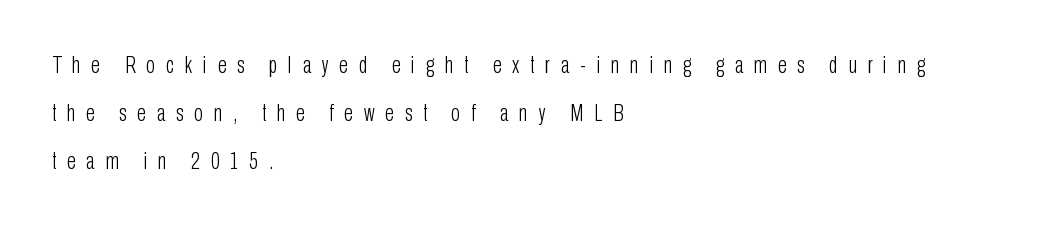
The image shows 23 px text type, upright; set left-aligned, loose line spacing (2.08x), unusually wide letter spacing (+0.47 em), not underlined.
